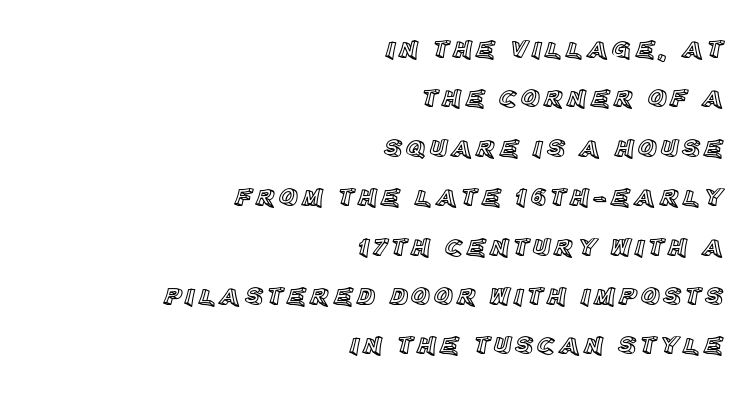
Successive baselines arrive slowly, with a big drop between each. The glyphs are unaccompanied by any horizontal stroke below them. The ragged edge is on the left, which tells us the setting is flush right.
